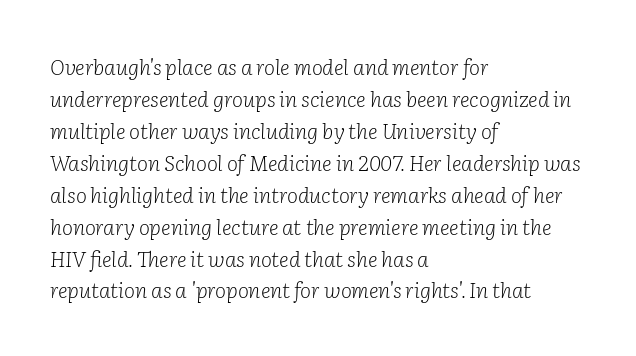
{"italic": "yes", "lean": "right", "slant_degrees": 2, "bold": "no", "underline": "no", "align": "left", "line_spacing": "normal", "line_spacing_ratio": 1.52, "letter_spacing": "normal", "letter_spacing_em": 0.0, "glyph_px": 21}
